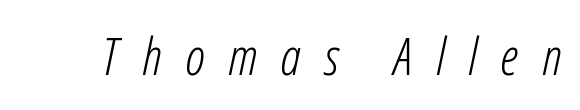
The image shows 51 px light, condensed type, italic (leaning right); set unusually wide letter spacing (+0.46 em), not underlined; low stroke contrast and a medium x-height.
